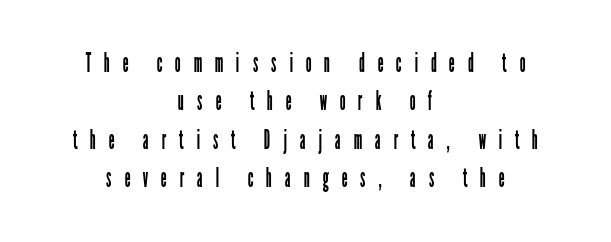
Q: Is the text bold? A: No.
Q: Is the text italic (slanted)? A: No, it is upright.
Q: Is the text underlined? A: No.
Q: How is the paragraph aligned? A: Centered.
Q: Is the spacing between letters normal or unusually wide? A: Unusually wide.
Q: Is the spacing between lines tight, normal or loose? A: Normal.
